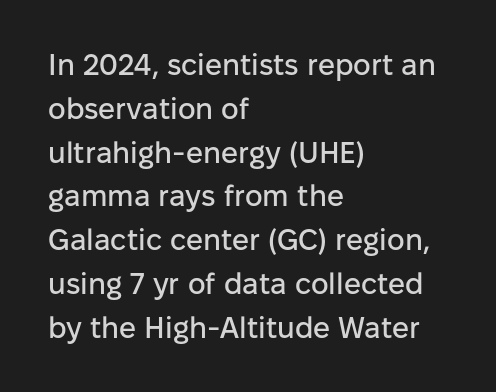
{"serif": "no", "italic": "no", "width": "normal", "stroke_contrast": "low", "x_height": "medium", "monospaced": "no", "underline": "no", "align": "left", "line_spacing": "normal", "line_spacing_ratio": 1.46, "letter_spacing": "normal", "letter_spacing_em": 0.0, "glyph_px": 30}
